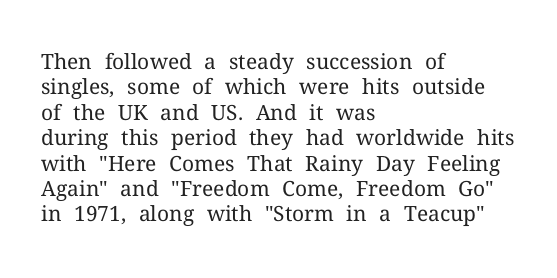
{"italic": "no", "bold": "no", "underline": "no", "align": "left", "line_spacing_ratio": 1.21, "letter_spacing": "normal", "letter_spacing_em": 0.0, "glyph_px": 21}
